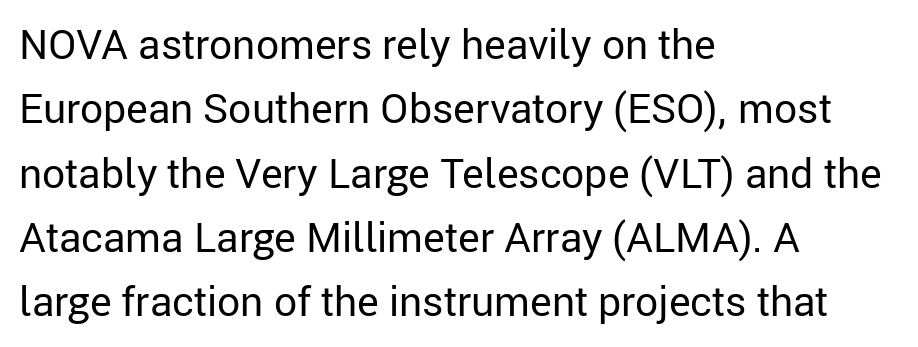
Q: Is the text bold? A: No.
Q: Is the text italic (slanted)? A: No, it is upright.
Q: Is the typeface a serif or a sans-serif typeface? A: Sans-serif.
Q: Is the text underlined? A: No.
Q: How is the paragraph aligned? A: Left-aligned.
Q: Is the spacing between letters normal or unusually wide? A: Normal.
Q: Is the spacing between lines tight, normal or loose? A: Normal.
Q: Width (condensed, normal, or wide)? A: Normal.
Q: Stroke contrast? A: Low.
Q: x-height? A: Medium.
Q: Monospaced? A: No.
